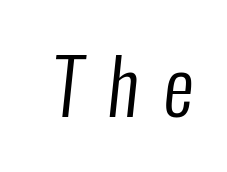
Do the characters align in a grid? No, the font is proportional. Grotesque or geometric, the face here clearly has no serifs. A light-to-regular cut is what we see here. The line texture is sparse and dotted thanks to wide tracking. Nobody drew a line under any word here.
